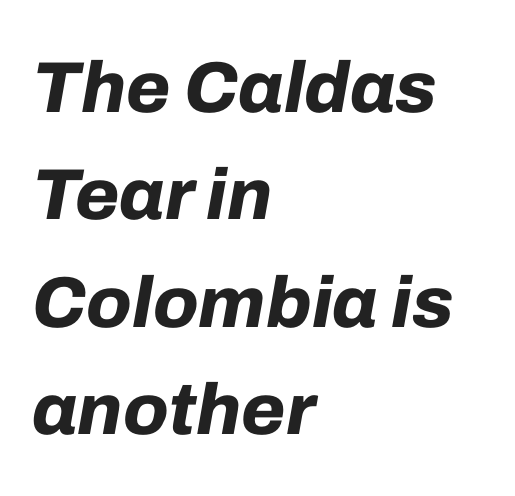
The image shows 72 px bold type, italic (leaning right); set left-aligned, normal line spacing (1.49x), normal letter spacing, not underlined; low stroke contrast and a medium x-height.
